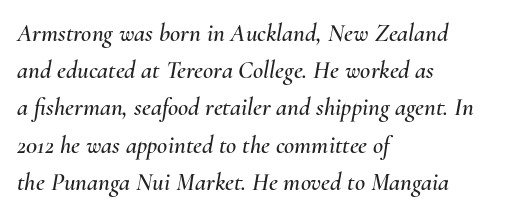
{"italic": "yes", "lean": "right", "slant_degrees": 10, "underline": "no", "align": "left", "line_spacing": "normal", "line_spacing_ratio": 1.49, "letter_spacing": "normal", "letter_spacing_em": 0.0, "glyph_px": 25}
